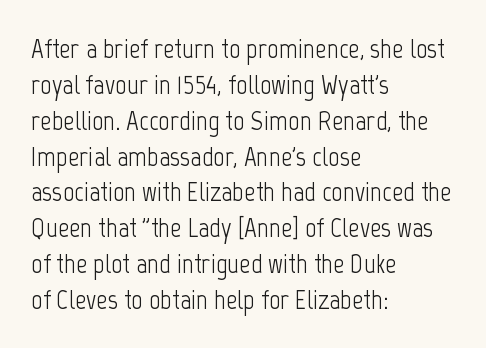
Q: Is the text bold? A: No.
Q: Is the text italic (slanted)? A: No, it is upright.
Q: Is the typeface a serif or a sans-serif typeface? A: Sans-serif.
Q: Is the text underlined? A: No.
Q: How is the paragraph aligned? A: Left-aligned.
Q: Is the spacing between letters normal or unusually wide? A: Normal.
Q: Is the spacing between lines tight, normal or loose? A: Normal.
Q: Width (condensed, normal, or wide)? A: Condensed.
Q: Stroke contrast? A: Low.
Q: x-height? A: Medium.
Q: Monospaced? A: No.
